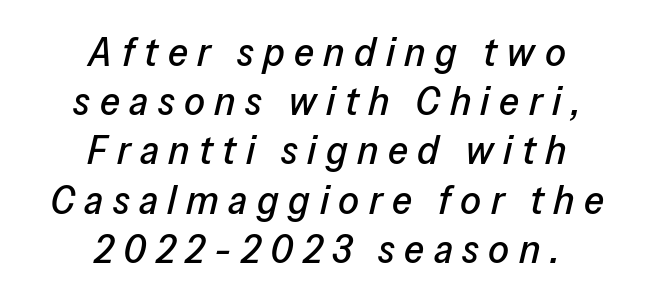
Q: Is the text italic (slanted)? A: Yes, it leans right by about 13 degrees.
Q: Is the text underlined? A: No.
Q: How is the paragraph aligned? A: Centered.
Q: Is the spacing between letters normal or unusually wide? A: Unusually wide.
Q: Width (condensed, normal, or wide)? A: Normal.
Q: Stroke contrast? A: Low.
Q: x-height? A: Medium.
Q: Monospaced? A: No.
